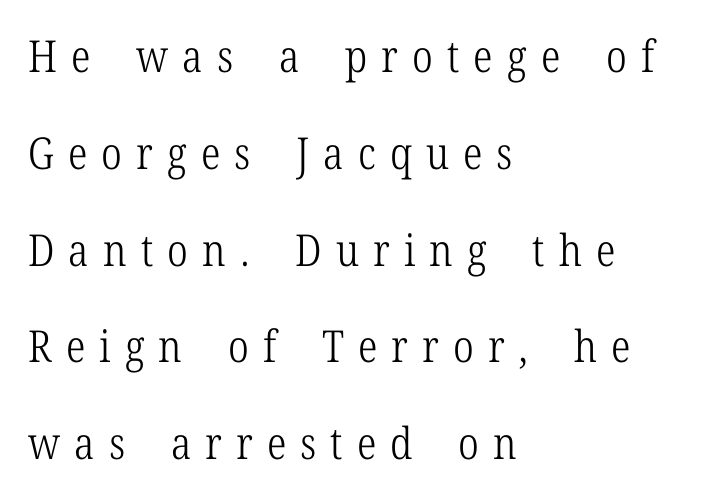
{"serif": "yes", "italic": "no", "bold": "no", "weight": "light", "width": "condensed", "stroke_contrast": "low", "x_height": "medium", "monospaced": "no", "underline": "no", "align": "left", "line_spacing": "loose", "line_spacing_ratio": 2.2, "letter_spacing": "wide", "letter_spacing_em": 0.32, "glyph_px": 44}
